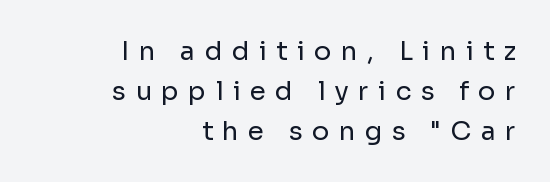
{"italic": "no", "bold": "no", "underline": "no", "align": "right", "line_spacing": "normal", "line_spacing_ratio": 1.53, "letter_spacing": "wide", "letter_spacing_em": 0.36, "glyph_px": 26}
